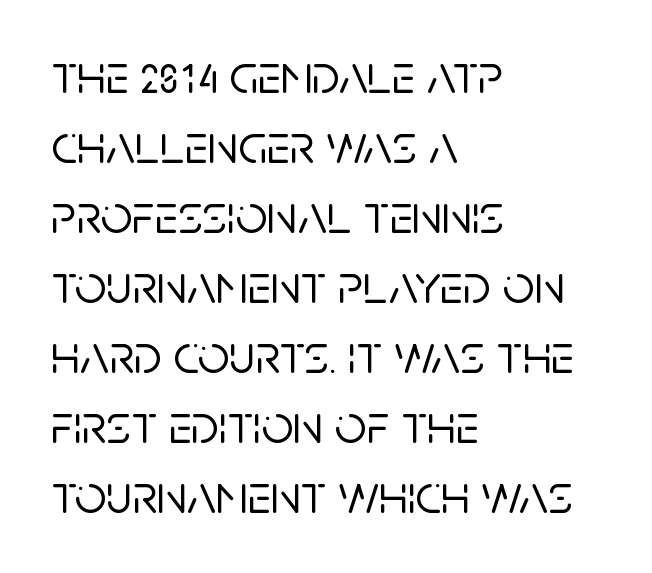
{"serif": "no", "italic": "no", "width": "normal", "stroke_contrast": "low", "x_height": "large", "monospaced": "no", "underline": "no", "align": "left", "line_spacing": "normal", "line_spacing_ratio": 1.25, "letter_spacing": "normal", "letter_spacing_em": 0.0, "glyph_px": 56}
